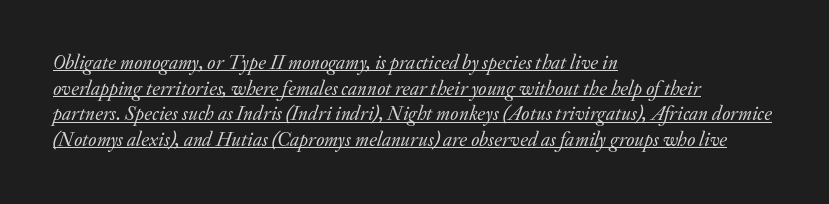
The image shows 20 px text type, italic (leaning right); set left-aligned, normal line spacing (1.28x), normal letter spacing, underlined.
